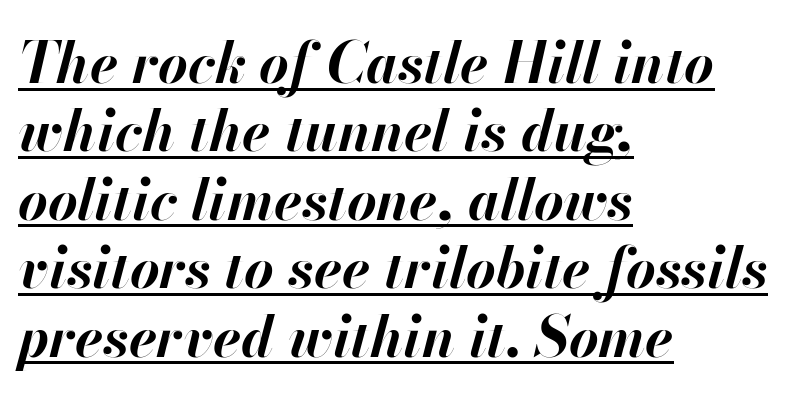
This sample carries an underscore along the baseline area. The rendering keeps characters at their native spacing. Would a proofreader flag this as italicized? Yes. Proportional: the letters do not fall into vertical columns. In CSS terms this would be text-align: left.
